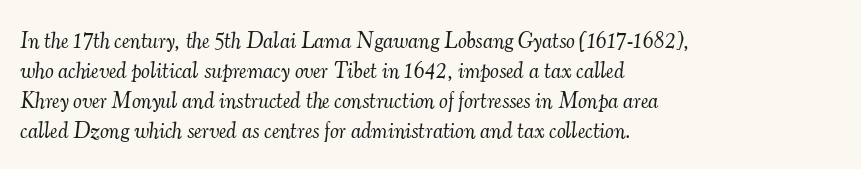
The image shows 22 px text type, italic (leaning right); set left-aligned, normal line spacing (1.37x), normal letter spacing, not underlined.
